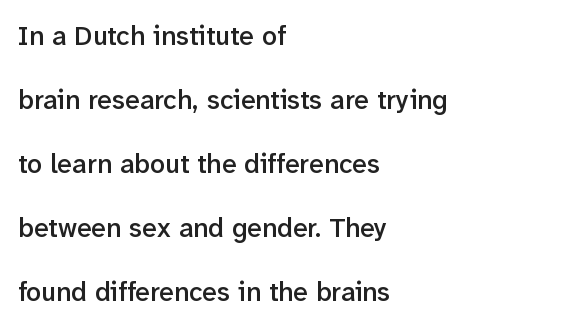
{"italic": "no", "bold": "semi", "underline": "no", "align": "left", "line_spacing": "loose", "line_spacing_ratio": 2.37, "letter_spacing": "normal", "letter_spacing_em": 0.0, "glyph_px": 27}
